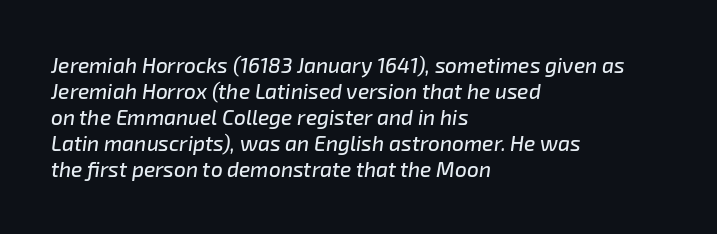
How are the letters spaced? Ordinarily, with no added tracking. In terms of posture, this sample is oblique. Only glyphs here, with clear space below each row. Horizontally, the lines are justified to the leading edge only.
